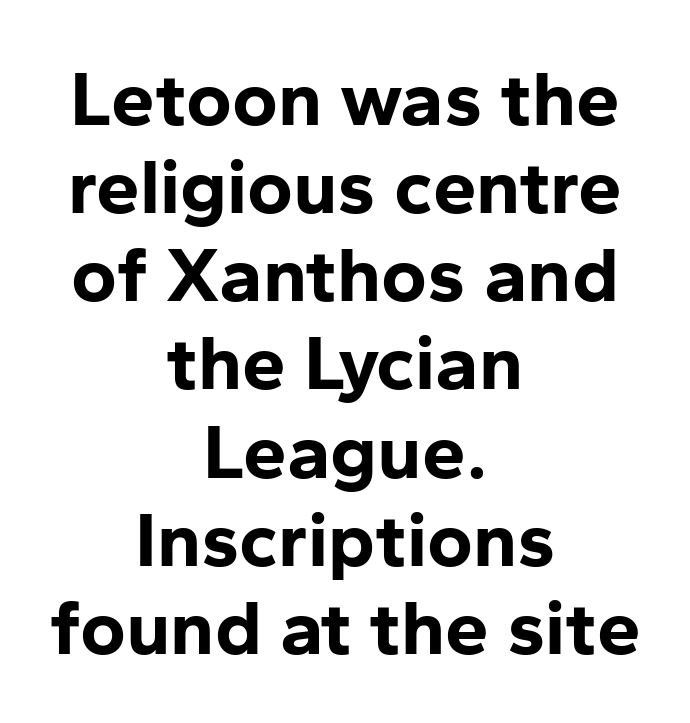
{"serif": "no", "italic": "no", "bold": "yes", "weight": "bold", "width": "normal", "stroke_contrast": "low", "x_height": "medium", "monospaced": "no", "underline": "no", "align": "center", "line_spacing": "tight", "line_spacing_ratio": 1.13, "letter_spacing": "normal", "letter_spacing_em": 0.0, "glyph_px": 78}
